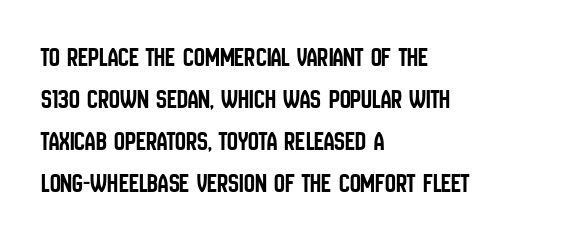
Decoration check: the copy has no underline. You can tell it's not italic because the verticals are truly vertical. Is the letter spacing exaggerated? No — it looks like the ordinary default. A classic flush-left, rag-right setting is used for this passage. Baseline-to-baseline distance is the conventional proportion of letter height.
